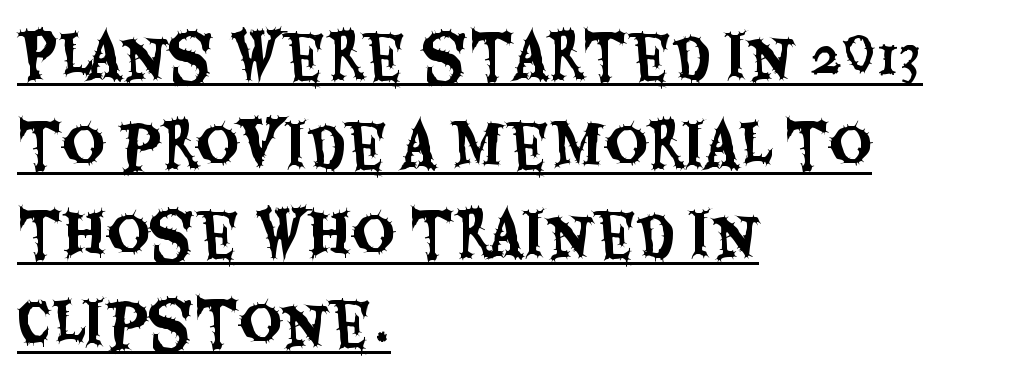
Q: Is the text italic (slanted)? A: No, it is upright.
Q: Is the typeface a serif or a sans-serif typeface? A: Sans-serif.
Q: Is the text underlined? A: Yes.
Q: How is the paragraph aligned? A: Left-aligned.
Q: Is the spacing between letters normal or unusually wide? A: Normal.
Q: Is the spacing between lines tight, normal or loose? A: Normal.
Q: Width (condensed, normal, or wide)? A: Condensed.
Q: Stroke contrast? A: Medium.
Q: x-height? A: Large.
Q: Monospaced? A: No.
